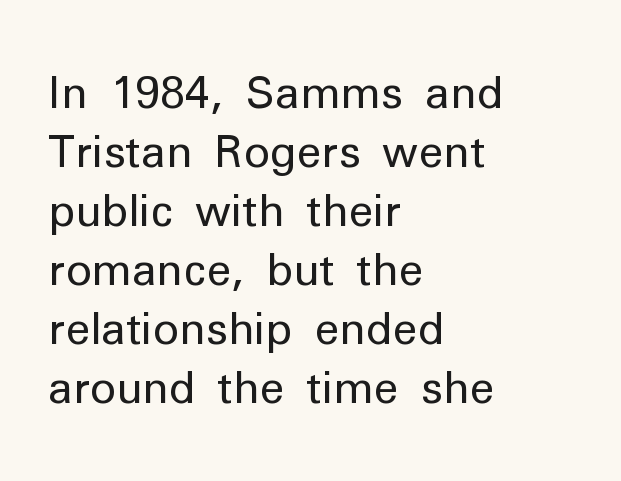
Q: Is the text bold? A: No.
Q: Is the text italic (slanted)? A: No, it is upright.
Q: Is the typeface a serif or a sans-serif typeface? A: Sans-serif.
Q: Is the text underlined? A: No.
Q: How is the paragraph aligned? A: Left-aligned.
Q: Is the spacing between letters normal or unusually wide? A: Normal.
Q: Is the spacing between lines tight, normal or loose? A: Normal.
Q: Width (condensed, normal, or wide)? A: Normal.
Q: Stroke contrast? A: Low.
Q: x-height? A: Medium.
Q: Monospaced? A: No.
